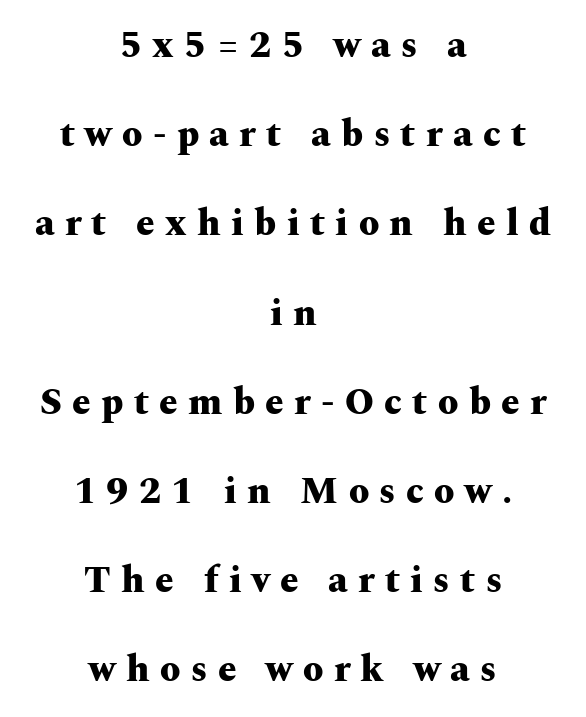
The image shows 37 px heavy, wide serif type, upright; set centered, loose line spacing (2.41x), unusually wide letter spacing (+0.28 em), not underlined; medium stroke contrast and a medium x-height.
